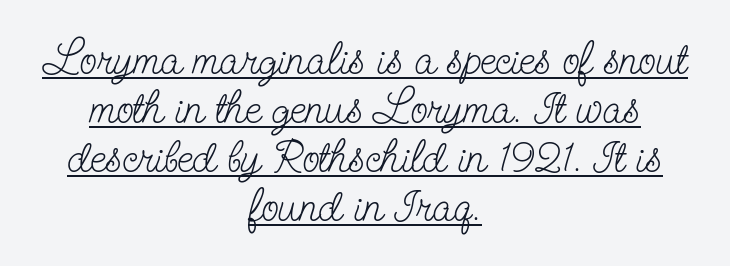
{"serif": "yes", "bold": "no", "weight": "light", "width": "condensed", "stroke_contrast": "low", "x_height": "small", "monospaced": "no", "underline": "yes", "align": "center", "line_spacing": "tight", "line_spacing_ratio": 1.09, "letter_spacing": "normal", "letter_spacing_em": 0.0, "glyph_px": 45}
